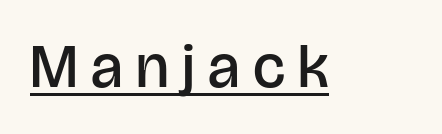
A bit beefed up — I'd call it semibold rather than bold. A typesetter would call this proportional, since set widths differ per character. What stands out about the letter spacing? Its width — letters are far apart. The rendering uses the underline text-decoration. Nope, not italic — everything's standing straight.
